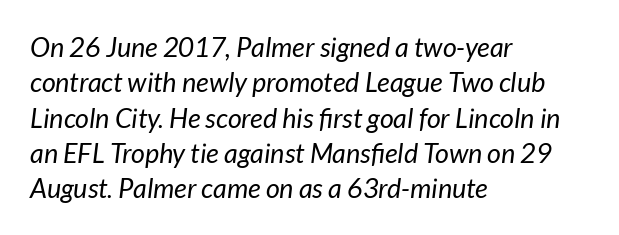
Q: Is the text bold? A: No.
Q: Is the text italic (slanted)? A: Yes, it leans right by about 7 degrees.
Q: Is the text underlined? A: No.
Q: How is the paragraph aligned? A: Left-aligned.
Q: Is the spacing between letters normal or unusually wide? A: Normal.
Q: Is the spacing between lines tight, normal or loose? A: Normal.
